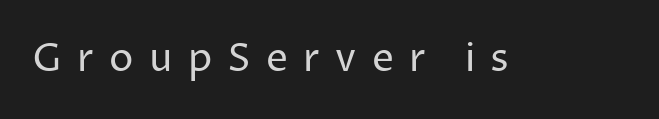
The image shows 39 px regular-weight sans-serif type, upright; set unusually wide letter spacing (+0.39 em), not underlined; low stroke contrast and a medium x-height.
